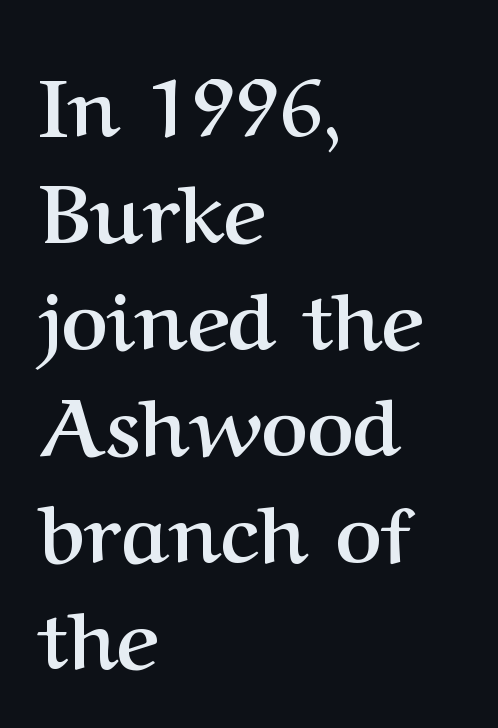
{"serif": "yes", "italic": "no", "bold": "yes", "weight": "semibold", "width": "normal", "stroke_contrast": "medium", "x_height": "medium", "monospaced": "no", "underline": "no", "align": "left", "line_spacing": "normal", "line_spacing_ratio": 1.33, "letter_spacing": "normal", "letter_spacing_em": 0.0, "glyph_px": 80}
